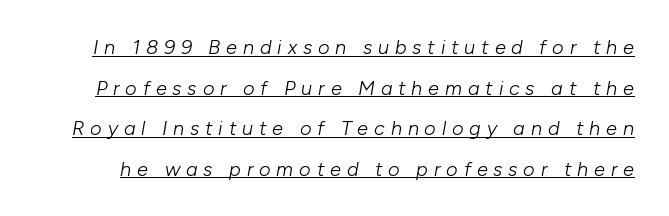
The image shows 20 px text type, italic (leaning right); set loose line spacing (2.03x), unusually wide letter spacing (+0.29 em), underlined.
